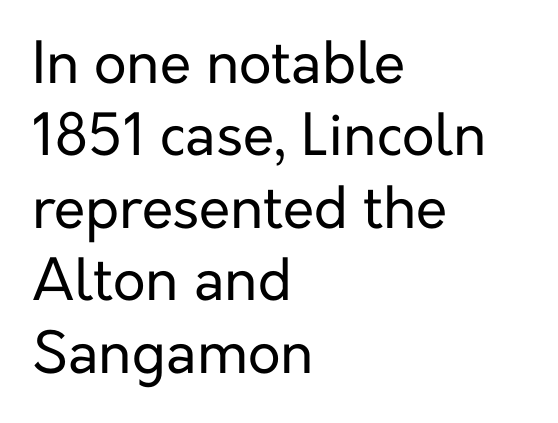
The image shows 57 px regular-weight sans-serif type, upright; set left-aligned, normal line spacing (1.27x), normal letter spacing, not underlined; low stroke contrast and a medium x-height.
